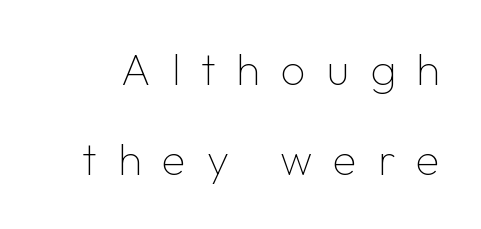
Does the type have serifs? No, each stem ends abruptly. Regarding leading, the lines here are spaced well apart. Here the designer chose a conventional face with non-uniform glyph widths. Ordinary non-slanted type is in use. Letter spacing: wide. Lines of text with bare space underneath.
